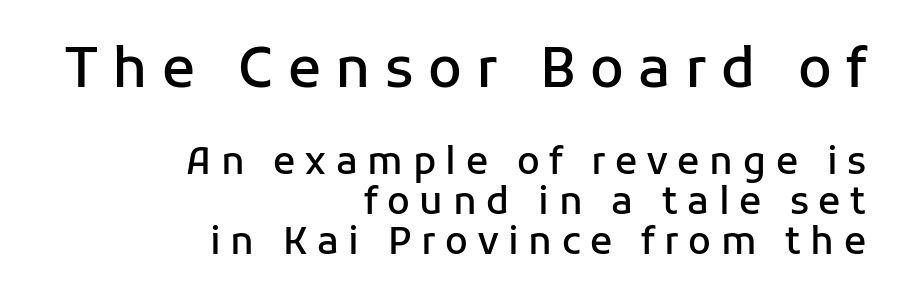
Visually, the top section dominates because its glyphs are scaled up. Layout note: lines flush right. The rendering shows plain stroke endings on the letterforms — a sans-serif design. Only glyphs here, with clear space below each row.
